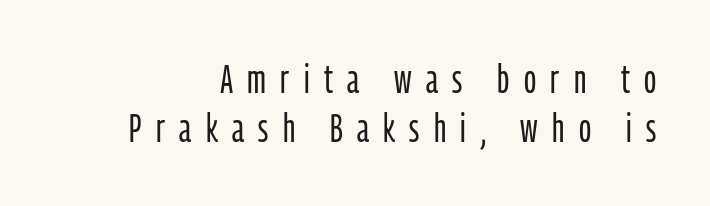
Think of a printed novel: that variable character pitch is what you see here. The strip under each line holds only bare page. The font sits on the lighter half of the weight spectrum, regular included. Words appear elongated and porous because spacing is wide. The lettering stays uniformly vertical, giving the passage a roman look. Check where the strokes stop: nothing finishes them off — pure sans.
